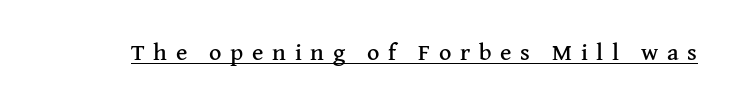
{"italic": "no", "underline": "yes", "letter_spacing": "wide", "letter_spacing_em": 0.36, "glyph_px": 24}
